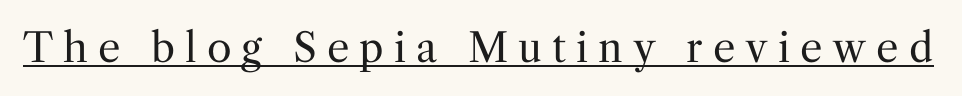
The image shows 40 px regular-weight serif type, upright; set unusually wide letter spacing (+0.25 em), underlined; medium stroke contrast and a medium x-height.
